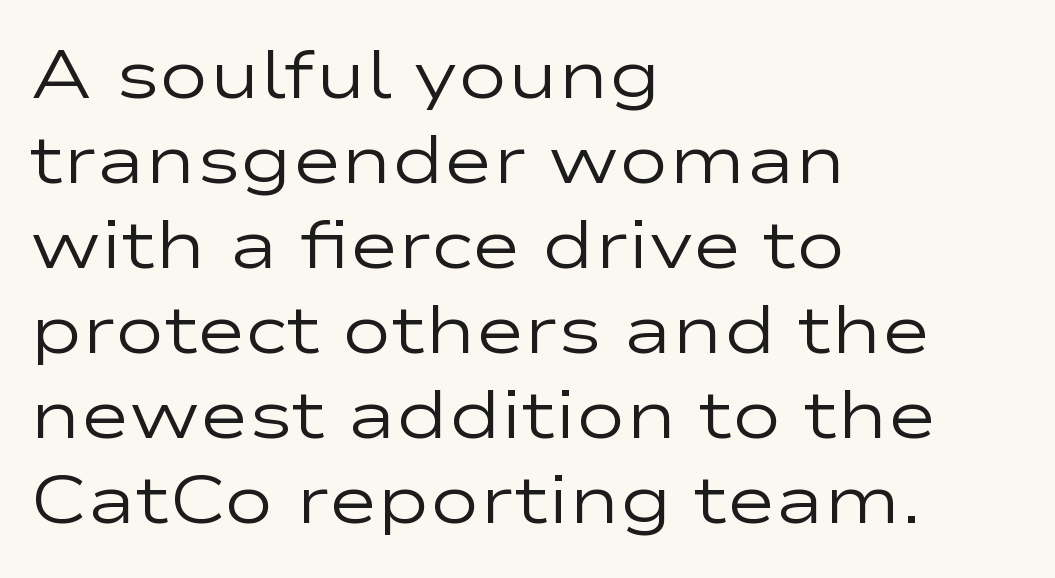
{"serif": "no", "italic": "no", "bold": "no", "weight": "regular", "width": "wide", "stroke_contrast": "low", "x_height": "medium", "monospaced": "no", "underline": "no", "align": "left", "line_spacing": "normal", "line_spacing_ratio": 1.27, "letter_spacing": "normal", "letter_spacing_em": 0.0, "glyph_px": 67}
